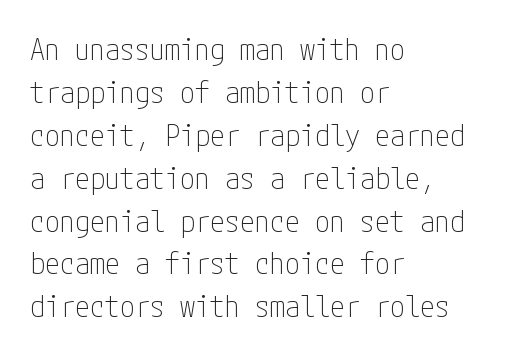
The image shows 30 px thin, condensed sans-serif type, upright; set left-aligned, normal line spacing (1.43x), normal letter spacing, not underlined; low stroke contrast and a medium x-height.
